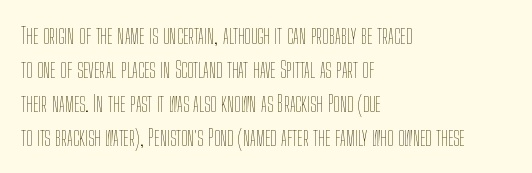
Q: Is the text bold? A: No.
Q: Is the text italic (slanted)? A: No, it is upright.
Q: Is the text underlined? A: No.
Q: How is the paragraph aligned? A: Left-aligned.
Q: Is the spacing between letters normal or unusually wide? A: Normal.
Q: Is the spacing between lines tight, normal or loose? A: Normal.
